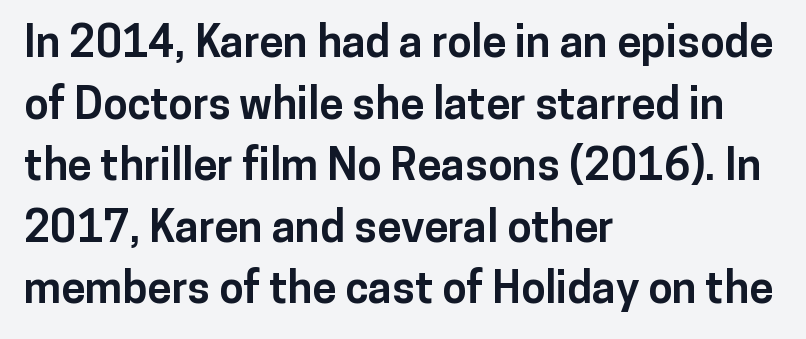
{"serif": "no", "italic": "no", "bold": "yes", "weight": "bold", "width": "normal", "stroke_contrast": "low", "x_height": "medium", "monospaced": "no", "underline": "no", "align": "left", "line_spacing": "normal", "line_spacing_ratio": 1.4, "letter_spacing": "normal", "letter_spacing_em": 0.0, "glyph_px": 44}
